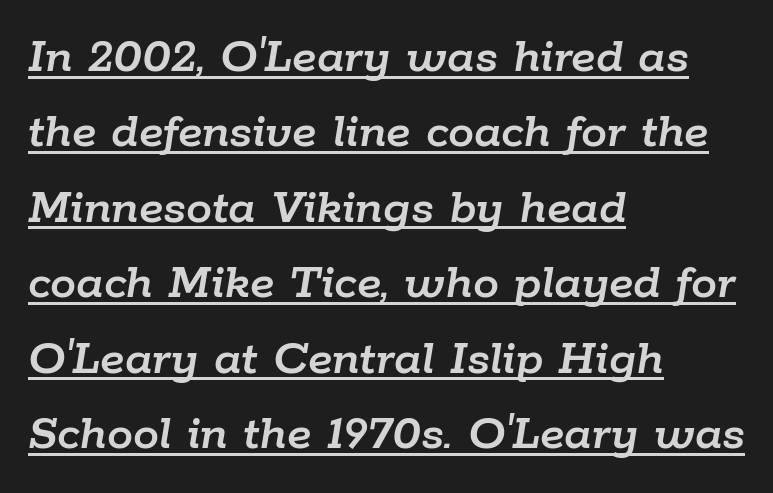
The image shows 52 px text type, italic (leaning right); set left-aligned, normal line spacing (1.45x), normal letter spacing, underlined; low stroke contrast and a medium x-height.
